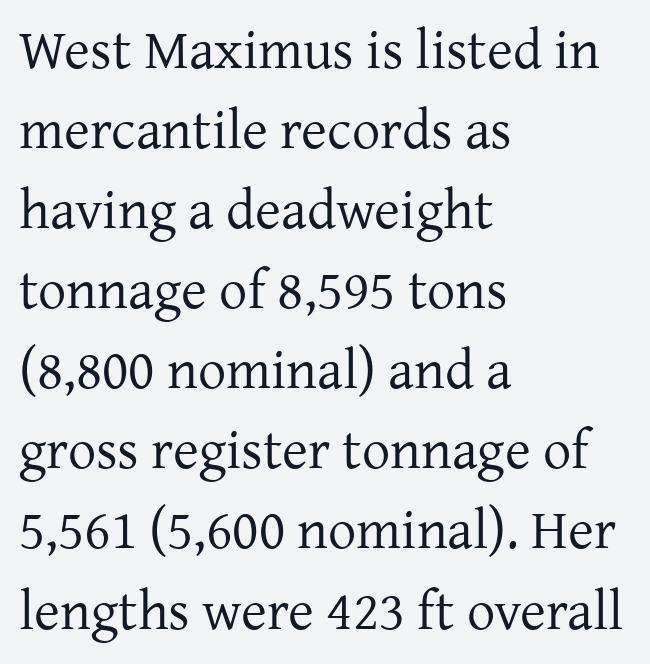
Q: Is the text bold? A: No.
Q: Is the text italic (slanted)? A: No, it is upright.
Q: Is the typeface a serif or a sans-serif typeface? A: Serif.
Q: Is the text underlined? A: No.
Q: How is the paragraph aligned? A: Left-aligned.
Q: Is the spacing between letters normal or unusually wide? A: Normal.
Q: Is the spacing between lines tight, normal or loose? A: Normal.
Q: Width (condensed, normal, or wide)? A: Normal.
Q: Stroke contrast? A: Low.
Q: x-height? A: Medium.
Q: Monospaced? A: No.
